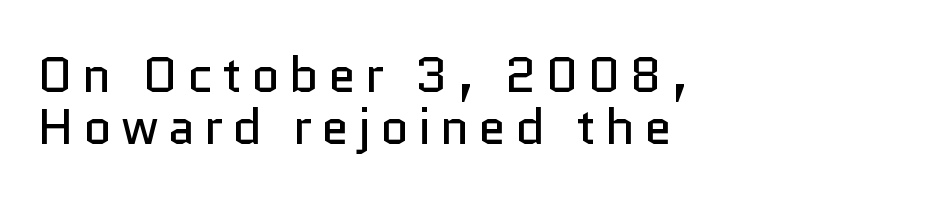
{"serif": "no", "italic": "no", "bold": "no", "weight": "regular", "width": "normal", "stroke_contrast": "low", "x_height": "medium", "monospaced": "no", "underline": "no", "align": "left", "line_spacing": "tight", "line_spacing_ratio": 1.05, "glyph_px": 50}
